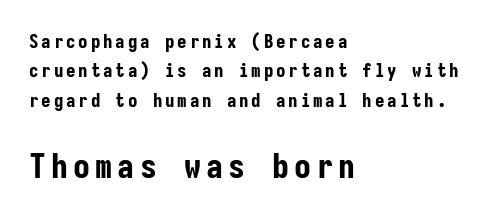
Q: Is the text bold? A: Yes.
Q: Is the text italic (slanted)? A: No, it is upright.
Q: Is the typeface a serif or a sans-serif typeface? A: Sans-serif.
Q: Is the text underlined? A: No.
Q: How is the paragraph aligned? A: Left-aligned.
Q: Is the spacing between lines tight, normal or loose? A: Normal.
Q: Which block of text is set in a larger size, the first (top) or the second (bottom)? A: The second (bottom) one.
Q: Width (condensed, normal, or wide)? A: Condensed.
Q: Stroke contrast? A: Low.
Q: x-height? A: Medium.
Q: Monospaced? A: Yes.
